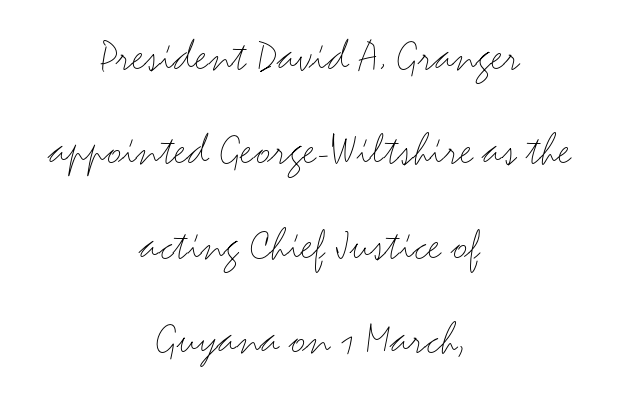
Spacing between characters is what you'd get straight out of the box. This block would shrink considerably if given ordinary leading; it's expanded now. The rendering positions every line midway between the sides. No letter is thick-stroked: the sample isn't bold. The letters carry no serifs — their stems end cleanly without finishing strokes.
